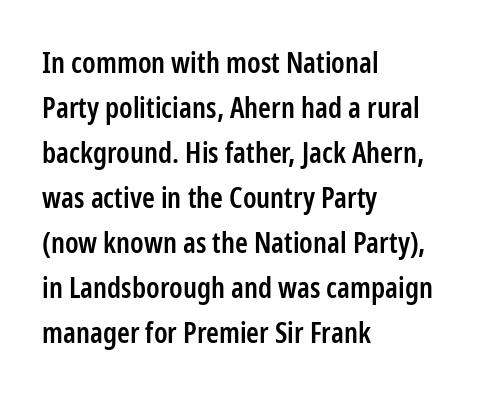
The image shows 29 px semibold, condensed sans-serif type, upright; set left-aligned, normal line spacing (1.55x), normal letter spacing, not underlined; low stroke contrast and a medium x-height.
